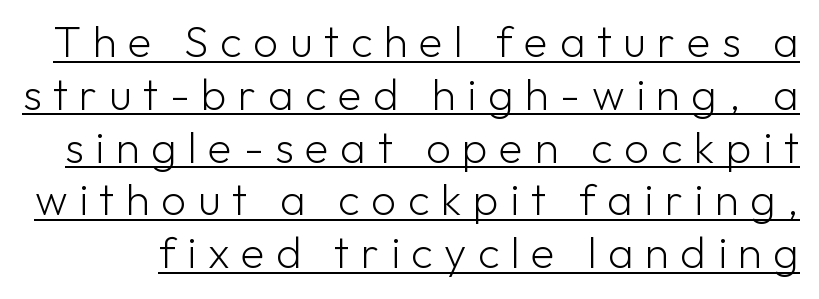
The image shows 44 px light sans-serif type, upright; set line spacing 1.2x, unusually wide letter spacing (+0.26 em), underlined; low stroke contrast and a medium x-height.
